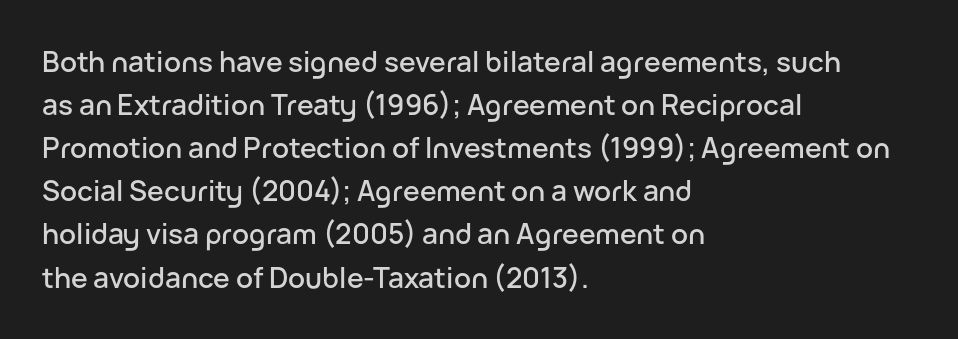
The image shows 28 px sans-serif type, upright; set left-aligned, normal line spacing (1.54x), normal letter spacing, not underlined; low stroke contrast and a medium x-height.
